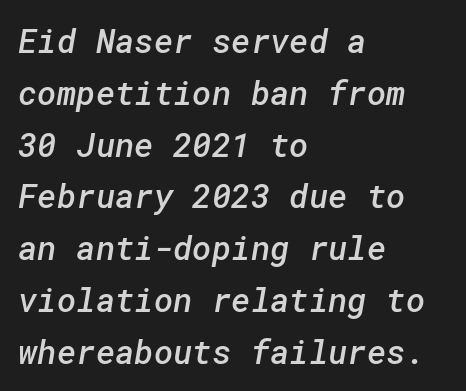
{"serif": "no", "bold": "semi", "weight": "semibold", "width": "normal", "stroke_contrast": "low", "x_height": "medium", "underline": "no", "align": "left", "line_spacing": "normal", "line_spacing_ratio": 1.57, "letter_spacing": "normal", "letter_spacing_em": 0.0, "glyph_px": 33}
